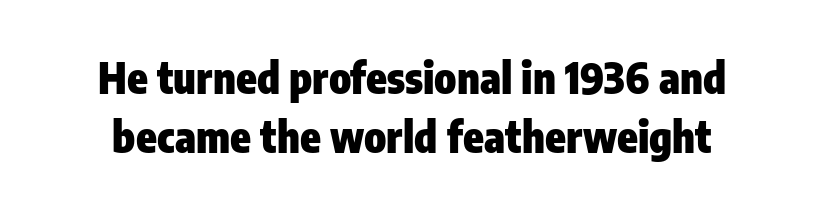
Serif or sans? Sans — the stroke terminals are bare. Vertical spacing — default. You could call the tracking neutral — neither tight nor loose. Do the characters align in a grid? No, the font is proportional. Typesetter's note: full bold, strokes at maximum text heaviness.
